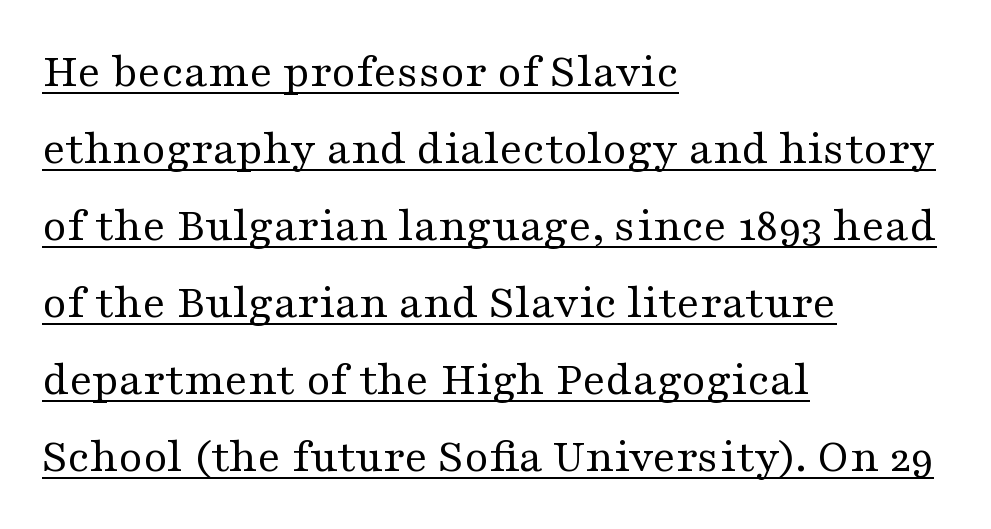
The image shows 49 px regular-weight, wide serif type, upright; set left-aligned, normal line spacing (1.57x), normal letter spacing, underlined; medium stroke contrast and a medium x-height.
